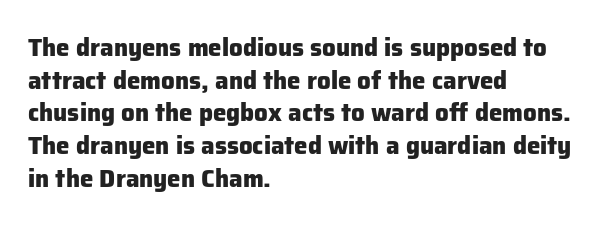
The image shows 24 px bold type, upright; set left-aligned, normal line spacing (1.36x), normal letter spacing, not underlined.
